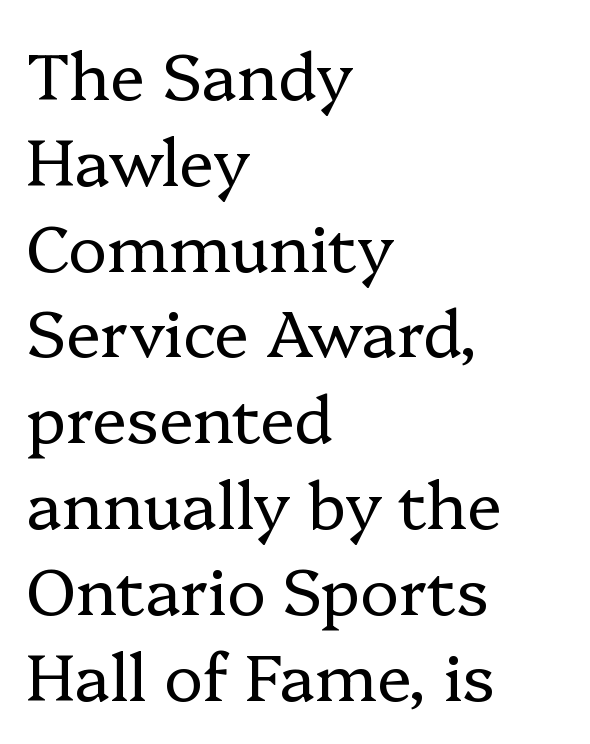
Q: Is the text bold? A: No.
Q: Is the text italic (slanted)? A: No, it is upright.
Q: Is the typeface a serif or a sans-serif typeface? A: Serif.
Q: Is the text underlined? A: No.
Q: How is the paragraph aligned? A: Left-aligned.
Q: Is the spacing between letters normal or unusually wide? A: Normal.
Q: Is the spacing between lines tight, normal or loose? A: Normal.
Q: Width (condensed, normal, or wide)? A: Normal.
Q: Stroke contrast? A: Low.
Q: x-height? A: Medium.
Q: Monospaced? A: No.
